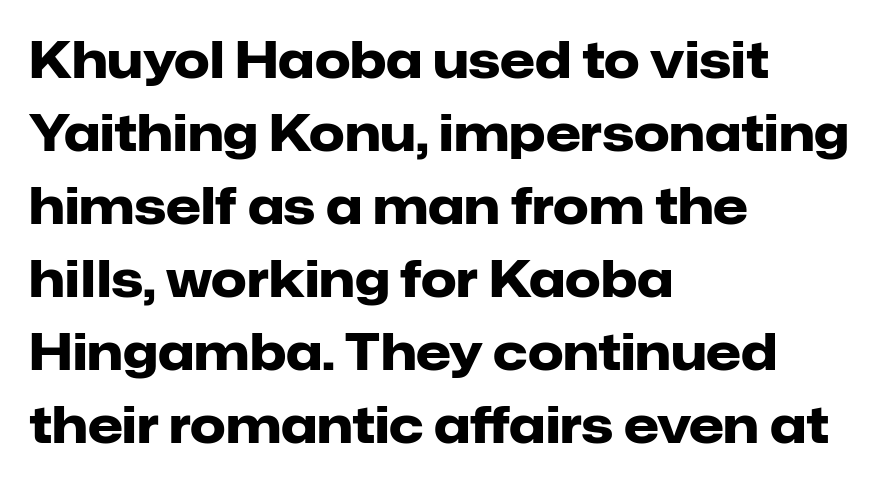
The image shows 50 px heavy sans-serif type, upright; set left-aligned, normal line spacing (1.46x), normal letter spacing, not underlined; low stroke contrast and a medium x-height.
